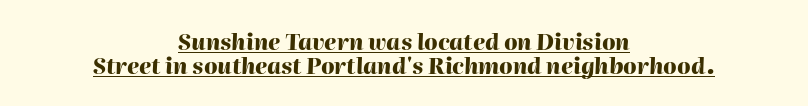
The image shows 22 px bold type, italic (leaning right); set centered, tight line spacing (1.11x), normal letter spacing, underlined.
